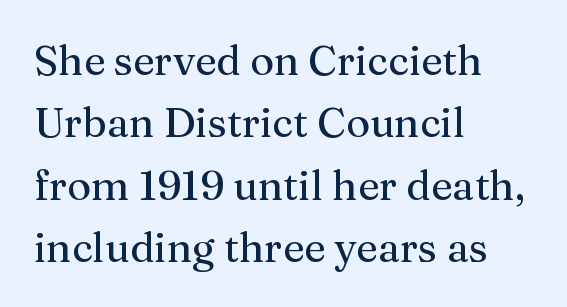
The image shows 41 px serif type, upright; set left-aligned, normal line spacing (1.52x), normal letter spacing, not underlined; medium stroke contrast and a medium x-height.
